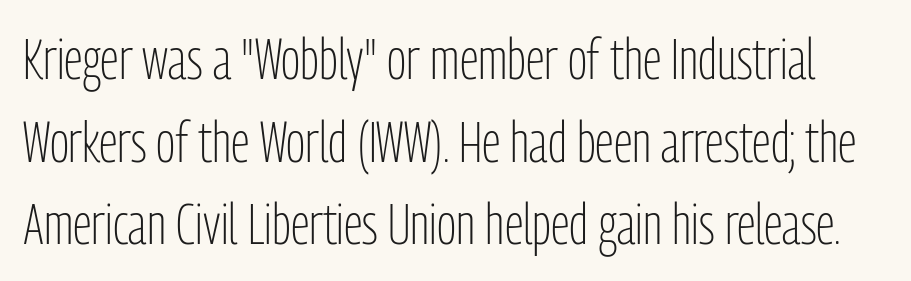
{"serif": "no", "italic": "no", "bold": "no", "weight": "light", "width": "condensed", "stroke_contrast": "low", "x_height": "medium", "monospaced": "no", "underline": "no", "line_spacing": "normal", "line_spacing_ratio": 1.45, "letter_spacing": "normal", "letter_spacing_em": 0.0, "glyph_px": 57}
